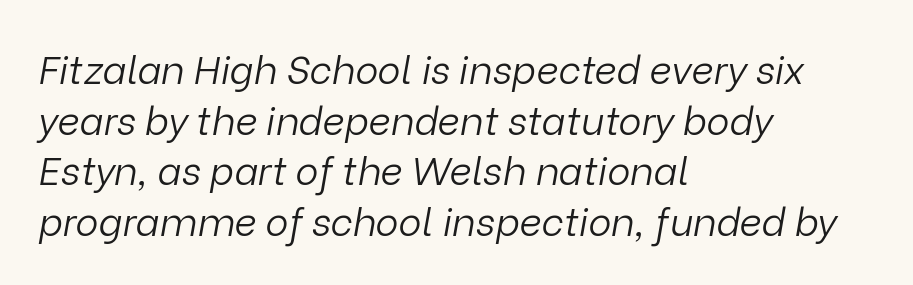
Q: Is the text bold? A: No.
Q: Is the text italic (slanted)? A: Yes, it leans right by about 9 degrees.
Q: Is the text underlined? A: No.
Q: How is the paragraph aligned? A: Left-aligned.
Q: Is the spacing between letters normal or unusually wide? A: Normal.
Q: Is the spacing between lines tight, normal or loose? A: Normal.
Q: Width (condensed, normal, or wide)? A: Normal.
Q: Stroke contrast? A: Low.
Q: x-height? A: Medium.
Q: Monospaced? A: No.
